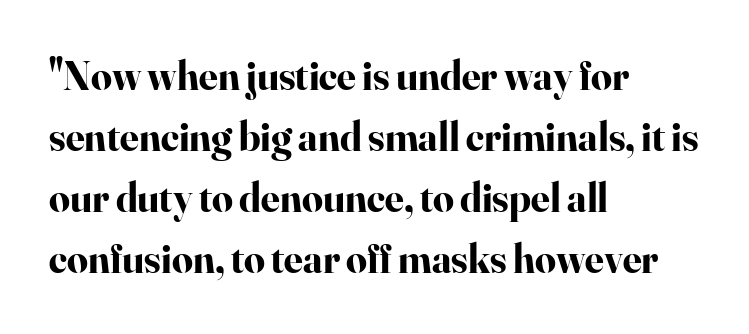
Q: Is the text bold? A: Yes.
Q: Is the text italic (slanted)? A: No, it is upright.
Q: Is the typeface a serif or a sans-serif typeface? A: Serif.
Q: Is the text underlined? A: No.
Q: How is the paragraph aligned? A: Left-aligned.
Q: Is the spacing between letters normal or unusually wide? A: Normal.
Q: Is the spacing between lines tight, normal or loose? A: Normal.
Q: Width (condensed, normal, or wide)? A: Normal.
Q: Stroke contrast? A: High.
Q: x-height? A: Small.
Q: Monospaced? A: No.
